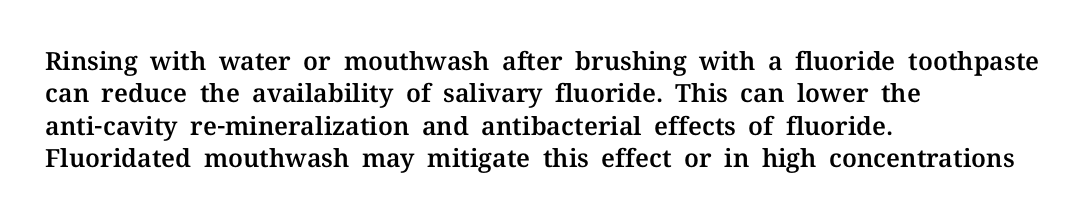
The image shows 25 px text type, upright; set left-aligned, normal line spacing (1.3x), normal letter spacing, not underlined.
